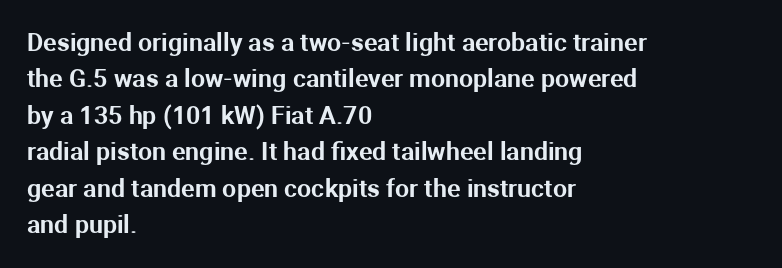
Q: Is the text italic (slanted)? A: No, it is upright.
Q: Is the text underlined? A: No.
Q: How is the paragraph aligned? A: Left-aligned.
Q: Is the spacing between letters normal or unusually wide? A: Normal.
Q: Is the spacing between lines tight, normal or loose? A: Normal.
